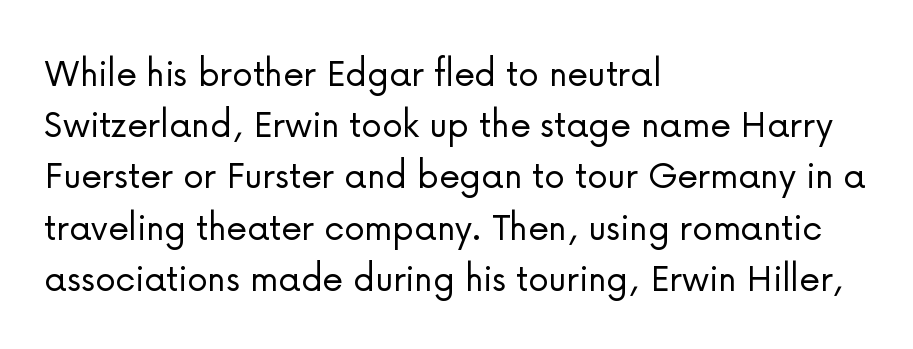
Q: Is the text bold? A: No.
Q: Is the text italic (slanted)? A: No, it is upright.
Q: Is the typeface a serif or a sans-serif typeface? A: Sans-serif.
Q: Is the text underlined? A: No.
Q: How is the paragraph aligned? A: Left-aligned.
Q: Is the spacing between letters normal or unusually wide? A: Normal.
Q: Width (condensed, normal, or wide)? A: Normal.
Q: Stroke contrast? A: Low.
Q: x-height? A: Medium.
Q: Monospaced? A: No.
